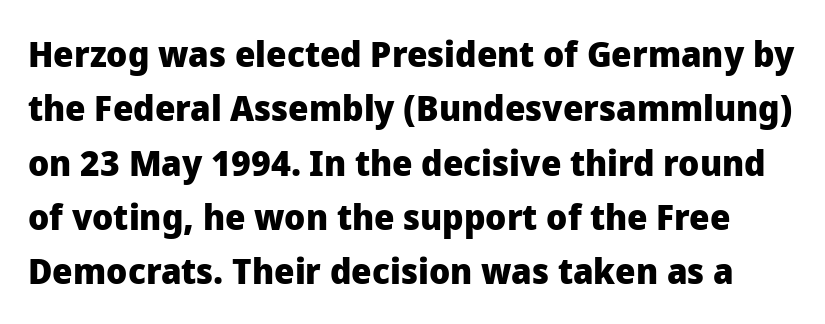
{"serif": "no", "italic": "no", "bold": "yes", "weight": "heavy", "width": "normal", "stroke_contrast": "low", "x_height": "medium", "monospaced": "no", "underline": "no", "line_spacing": "normal", "line_spacing_ratio": 1.51, "letter_spacing": "normal", "letter_spacing_em": 0.0, "glyph_px": 36}
